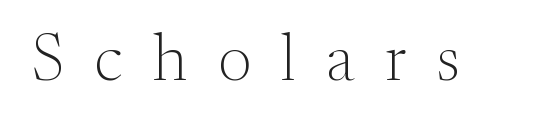
Q: Is the text bold? A: No.
Q: Is the text italic (slanted)? A: No, it is upright.
Q: Is the typeface a serif or a sans-serif typeface? A: Serif.
Q: Is the text underlined? A: No.
Q: Is the spacing between letters normal or unusually wide? A: Unusually wide.
Q: Width (condensed, normal, or wide)? A: Normal.
Q: Stroke contrast? A: Medium.
Q: x-height? A: Small.
Q: Monospaced? A: No.
